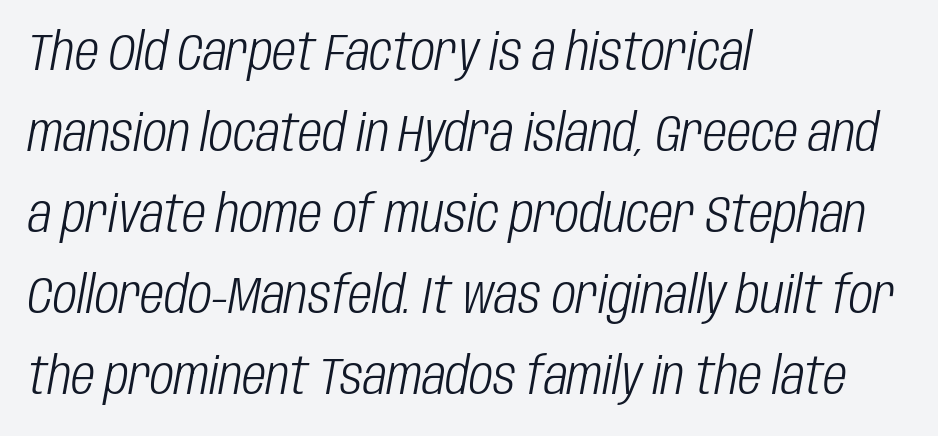
Glance below the letters and you will spot only blank space. Think of a printed novel: that variable character pitch is what you see here. The vertical gap from one line to the next is medium. Observe the ordinary spacing: letters are neighbours, not strangers. Is the block centered? No — it sits flush against the left margin.
